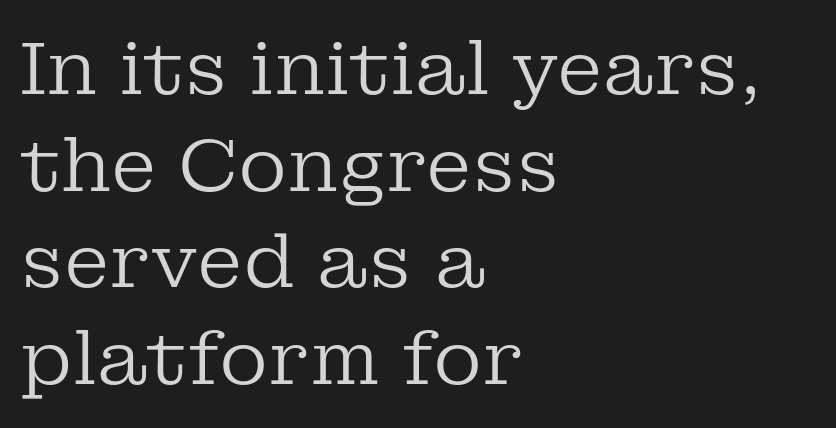
{"serif": "yes", "italic": "no", "bold": "no", "weight": "regular", "width": "normal", "stroke_contrast": "low", "x_height": "medium", "monospaced": "no", "underline": "no", "align": "left", "line_spacing": "normal", "line_spacing_ratio": 1.29, "letter_spacing": "normal", "letter_spacing_em": 0.0, "glyph_px": 75}
